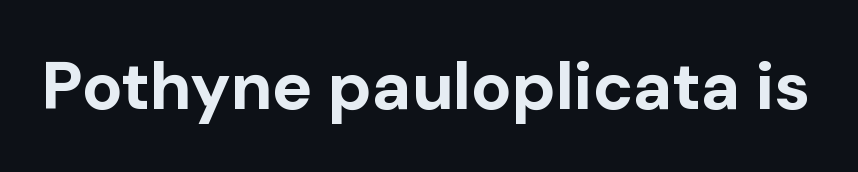
Only glyphs here, with clear space below each row. You'd pick this weight for a headline — it's a proper bold. These lines are rendered in a variable-pitch font. Nothing unusual about the tracking: characters are spaced as the font intends.
